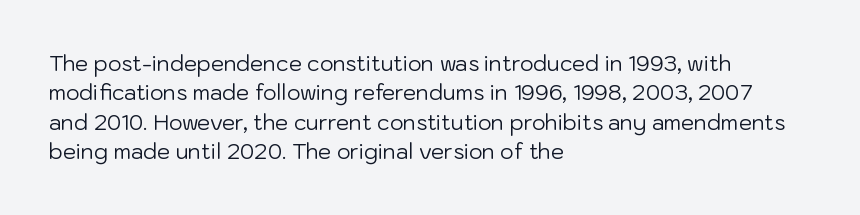
The image shows 21 px text type, upright; set left-aligned, normal line spacing (1.4x), normal letter spacing, not underlined.
